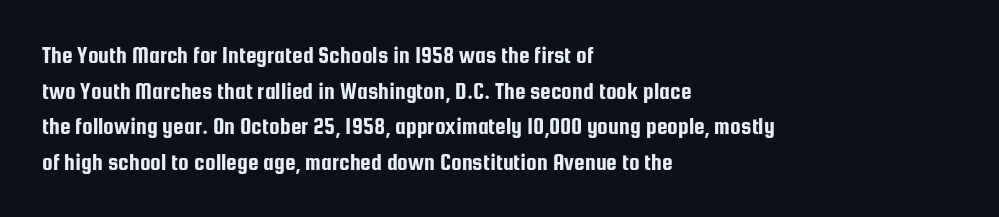
The image shows 24 px text type, upright; set left-aligned, normal line spacing (1.48x), normal letter spacing, not underlined.
